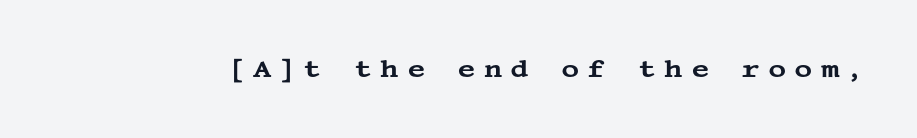
The image shows 25 px text type, upright; set unusually wide letter spacing (+0.32 em), not underlined.
